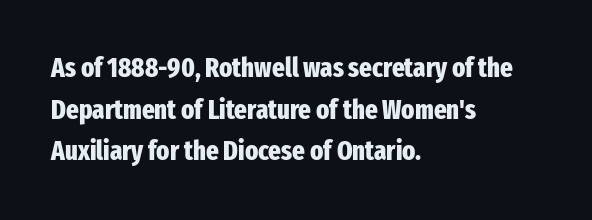
{"italic": "no", "bold": "yes", "underline": "no", "align": "left", "line_spacing": "normal", "line_spacing_ratio": 1.54, "letter_spacing": "normal", "letter_spacing_em": 0.0, "glyph_px": 27}
